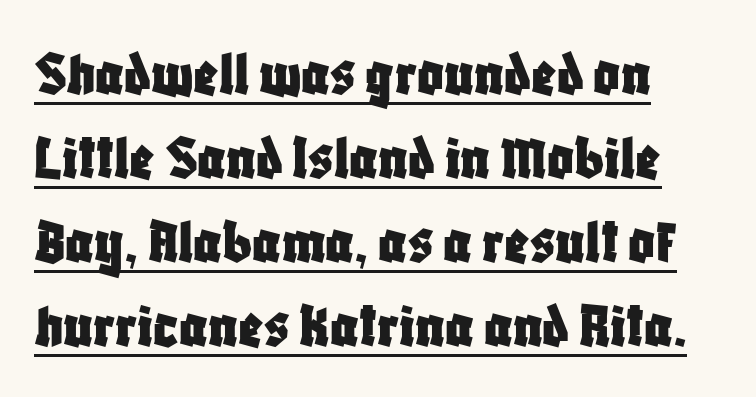
Q: Is the text italic (slanted)? A: No, it is upright.
Q: Is the typeface a serif or a sans-serif typeface? A: Sans-serif.
Q: Is the text underlined? A: Yes.
Q: How is the paragraph aligned? A: Left-aligned.
Q: Is the spacing between letters normal or unusually wide? A: Normal.
Q: Is the spacing between lines tight, normal or loose? A: Normal.
Q: Width (condensed, normal, or wide)? A: Condensed.
Q: Stroke contrast? A: Low.
Q: x-height? A: Large.
Q: Monospaced? A: No.
